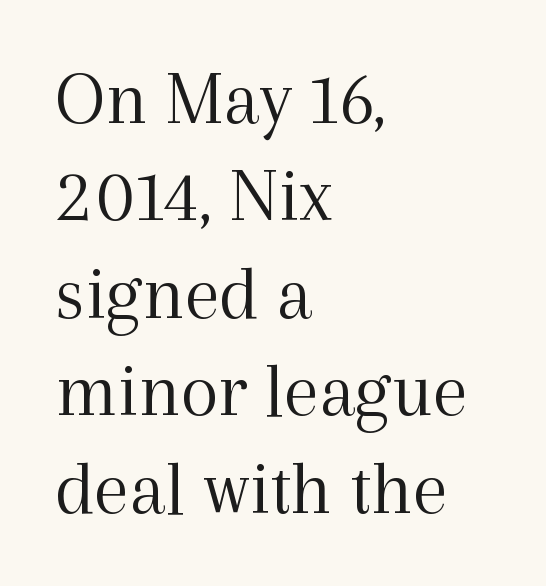
The image shows 78 px light serif type, upright; set left-aligned, normal line spacing (1.25x), normal letter spacing, not underlined; a medium x-height.
